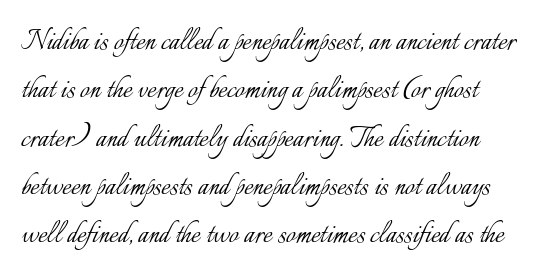
Q: Is the text bold? A: No.
Q: Is the text italic (slanted)? A: Yes.
Q: Is the text underlined? A: No.
Q: How is the paragraph aligned? A: Left-aligned.
Q: Is the spacing between letters normal or unusually wide? A: Normal.
Q: Is the spacing between lines tight, normal or loose? A: Normal.
Q: Width (condensed, normal, or wide)? A: Normal.
Q: Stroke contrast? A: Low.
Q: x-height? A: Small.
Q: Monospaced? A: No.
